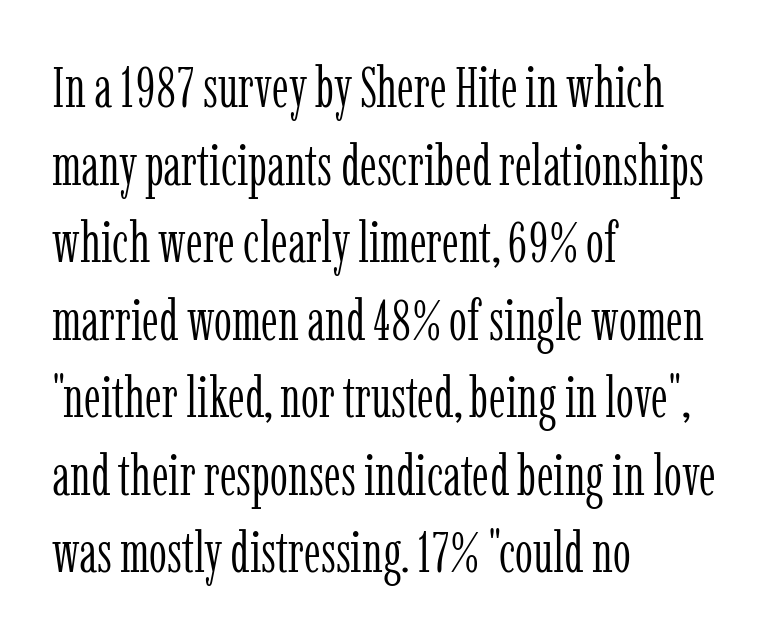
The paragraph has a hard left edge and a soft right edge. No heavy texture on the line: the type isn't bold. Has an underline been added? It has not. The glyphs in this specimen are seriffed.
